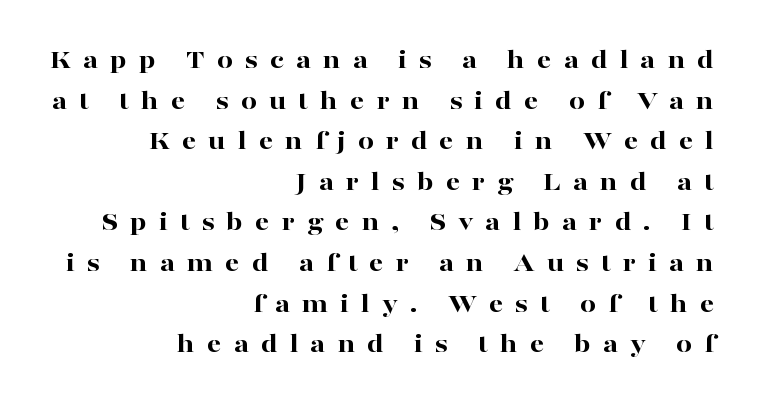
The type sits square on the baseline with zero lean. Do the characters align in a grid? No, the font is proportional. Loose tracking; the words dissolve into strings of separated letters. A serif font was chosen for this passage. The glyphs have the mass of a bold cut.
